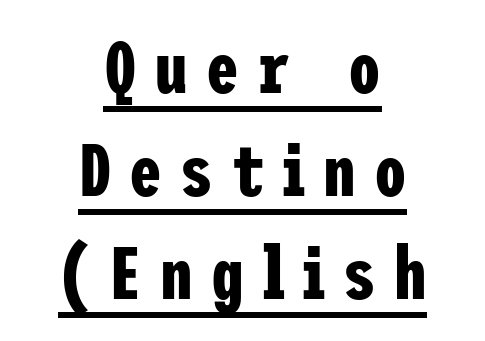
{"serif": "no", "italic": "no", "bold": "yes", "weight": "bold", "width": "condensed", "stroke_contrast": "low", "x_height": "medium", "underline": "yes", "align": "center", "line_spacing": "normal", "line_spacing_ratio": 1.41, "letter_spacing": "wide", "letter_spacing_em": 0.25, "glyph_px": 73}
